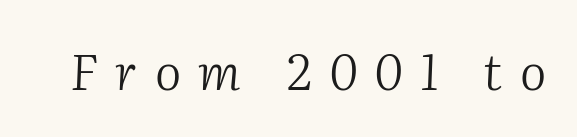
The image shows 50 px light serif type, italic (leaning right); set unusually wide letter spacing (+0.35 em), not underlined; medium stroke contrast and a medium x-height.
